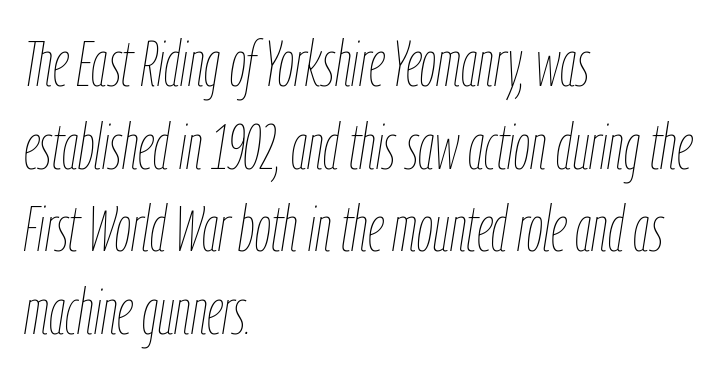
Q: Is the text bold? A: No.
Q: Is the text italic (slanted)? A: Yes, it leans right by about 9 degrees.
Q: Is the text underlined? A: No.
Q: How is the paragraph aligned? A: Left-aligned.
Q: Is the spacing between letters normal or unusually wide? A: Normal.
Q: Is the spacing between lines tight, normal or loose? A: Normal.
Q: Width (condensed, normal, or wide)? A: Condensed.
Q: Stroke contrast? A: Low.
Q: x-height? A: Medium.
Q: Monospaced? A: No.
